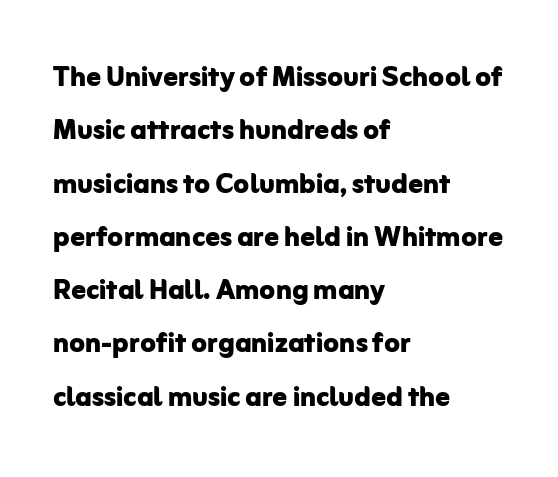
The image shows 36 px bold sans-serif type, upright; set left-aligned, normal line spacing (1.48x), normal letter spacing, not underlined; low stroke contrast and a medium x-height.
